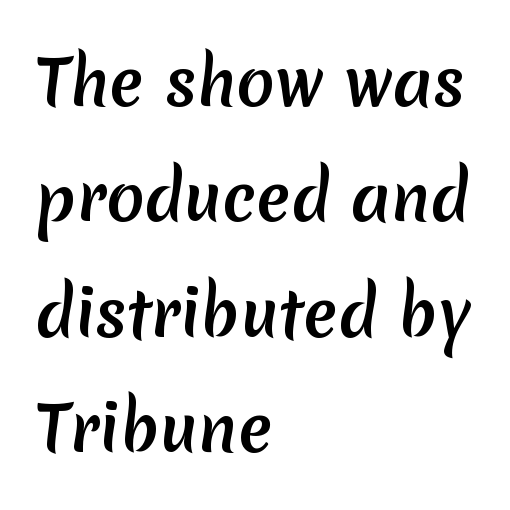
The image shows 63 px sans-serif type; set left-aligned, line spacing 1.83x, normal letter spacing, not underlined; medium stroke contrast and a medium x-height.
